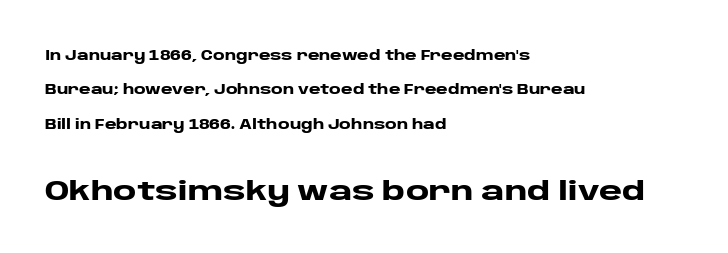
{"serif": "no", "italic": "no", "bold": "yes", "weight": "heavy", "width": "wide", "stroke_contrast": "low", "x_height": "large", "monospaced": "no", "underline": "no", "align": "left", "line_spacing": "loose", "line_spacing_ratio": 2.46, "letter_spacing": "normal", "letter_spacing_em": 0.0, "larger_block": "second", "size_ratio": 2.0, "glyph_px": 28}
